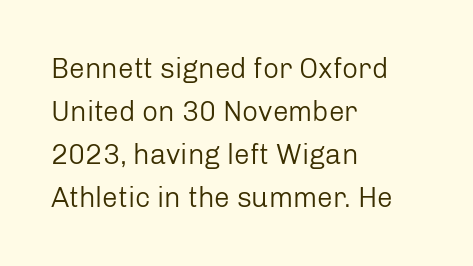
Q: Is the text bold? A: No.
Q: Is the text italic (slanted)? A: No, it is upright.
Q: Is the typeface a serif or a sans-serif typeface? A: Sans-serif.
Q: Is the text underlined? A: No.
Q: How is the paragraph aligned? A: Left-aligned.
Q: Is the spacing between letters normal or unusually wide? A: Normal.
Q: Is the spacing between lines tight, normal or loose? A: Normal.
Q: Width (condensed, normal, or wide)? A: Normal.
Q: Stroke contrast? A: Low.
Q: x-height? A: Medium.
Q: Monospaced? A: No.
